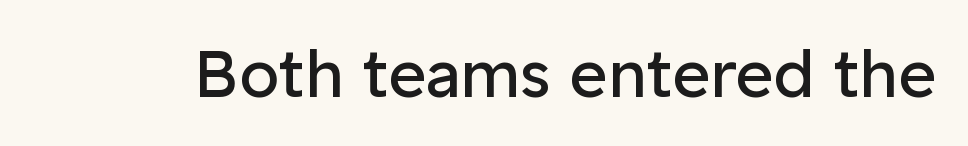
You can tell it's not italic because the verticals are truly vertical. Think of a printed novel: that variable character pitch is what you see here. This rendering employs a face without finishing strokes, i.e., a sans-serif. The area under the type is left untouched. On a weight scale, this lands at 450 or below.
